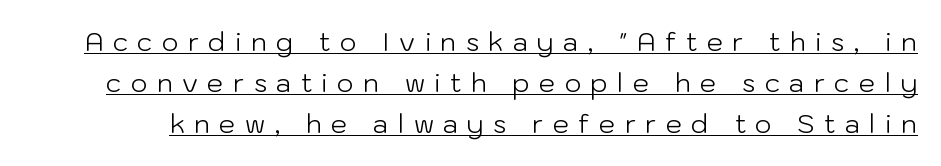
In terms of leading, this rendering sits right in the middle. Notice how a bar underscores the lettering throughout. The tracking reads as deliberately expanded to a designer's eye. Ink coverage per letter is moderate at most. The font's upright variant was chosen for this text.
